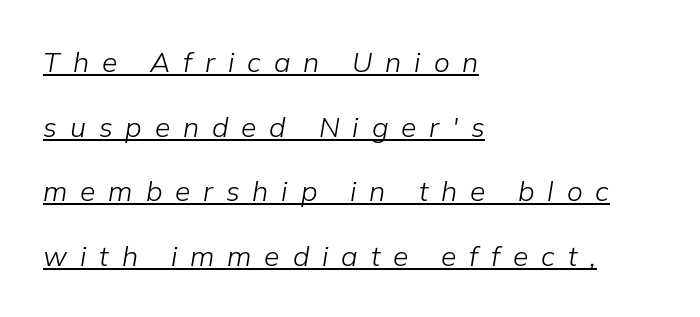
If you drew a ruler down the left edge, every line would touch it. Stem width sits at or under what a default text font uses. The passage shown leans; its letterforms are oblique. The rendering inserts visible extra space after every character. Do the characters align in a grid? No, the font is proportional.
